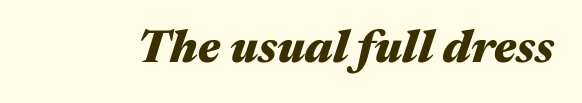
Look at the stroke-to-counter ratio: heavy, a bold. Character widths vary here, with narrow letters taking less room than wide ones. The whole block is typeset with a tilt. Letter spacing: default.
